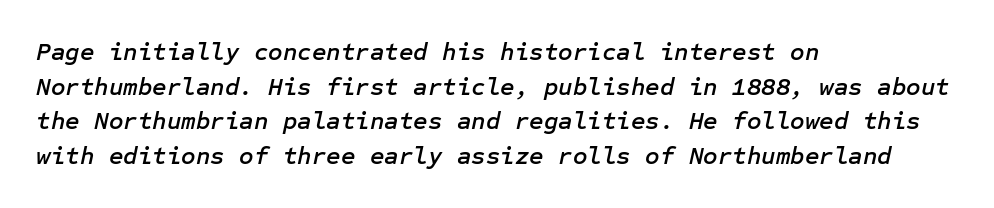
Quick note: interline space is typical. Would a proofreader flag this as italicized? Yes. Line beginnings align vertically; line endings do not. Observe the ordinary spacing: letters are neighbours, not strangers. Has an underline been added? It has not.
